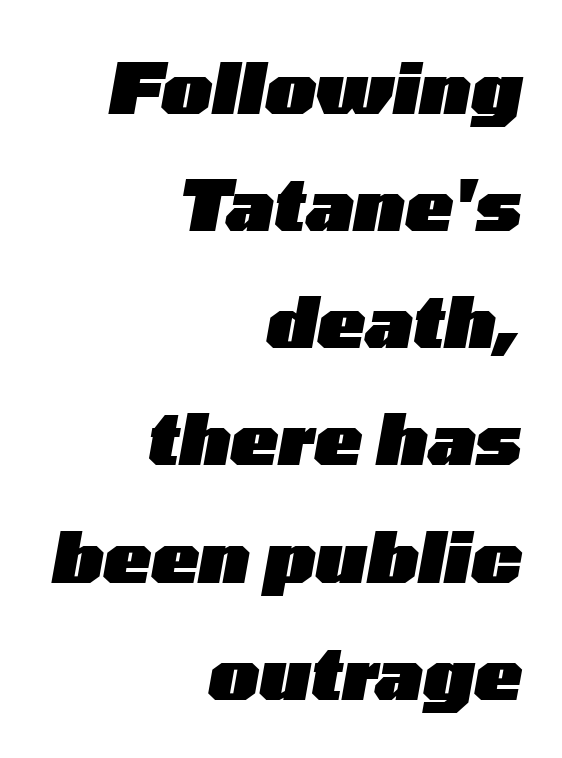
Q: Is the text bold? A: Yes.
Q: Is the text italic (slanted)? A: Yes, it leans right by about 10 degrees.
Q: Is the text underlined? A: No.
Q: How is the paragraph aligned? A: Right-aligned.
Q: Is the spacing between letters normal or unusually wide? A: Normal.
Q: Is the spacing between lines tight, normal or loose? A: Normal.
Q: Width (condensed, normal, or wide)? A: Wide.
Q: Stroke contrast? A: Low.
Q: x-height? A: Medium.
Q: Monospaced? A: No.
